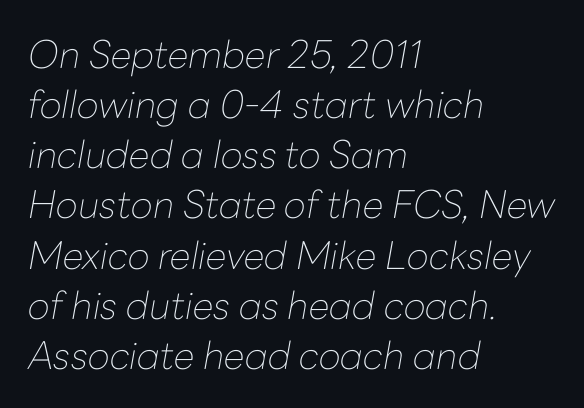
Q: Is the text bold? A: No.
Q: Is the text italic (slanted)? A: Yes, it leans right by about 10 degrees.
Q: Is the text underlined? A: No.
Q: How is the paragraph aligned? A: Left-aligned.
Q: Is the spacing between letters normal or unusually wide? A: Normal.
Q: Is the spacing between lines tight, normal or loose? A: Normal.
Q: Width (condensed, normal, or wide)? A: Normal.
Q: Stroke contrast? A: Low.
Q: x-height? A: Medium.
Q: Monospaced? A: No.
